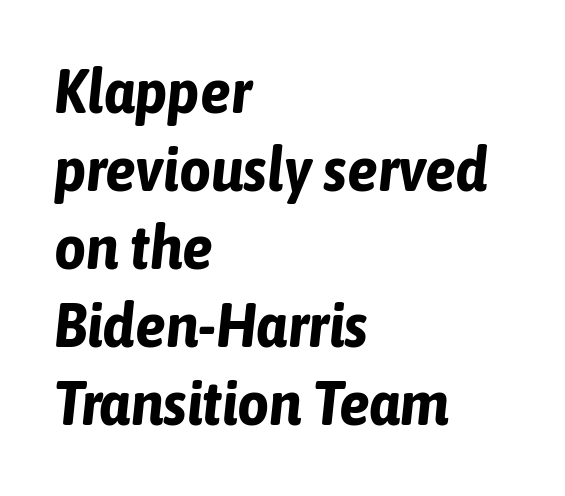
No word sits above an underline. Typesetter's note: full bold, strokes at maximum text heaviness. Observe the lean: these are italic letterforms. Each letter keeps its own natural width here, so spacing adapts to shape. Nothing unusual about the tracking: characters are spaced as the font intends.
